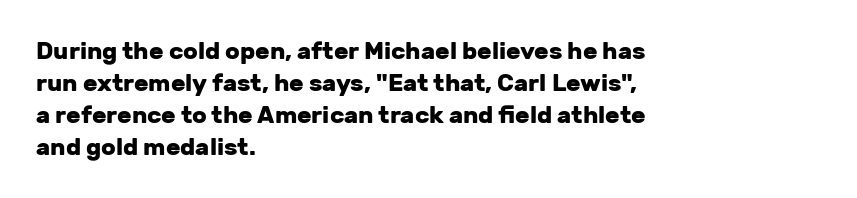
The image shows 24 px bold type, upright; set left-aligned, normal line spacing (1.34x), normal letter spacing, not underlined.
